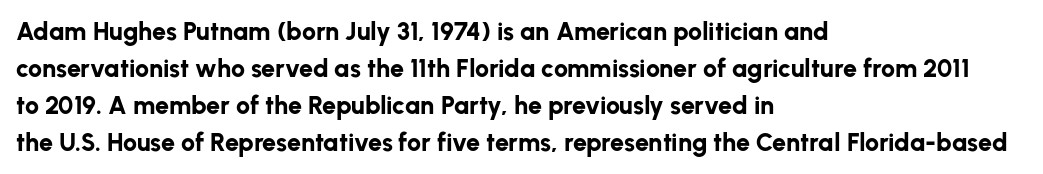
{"italic": "no", "bold": "yes", "underline": "no", "align": "left", "line_spacing": "normal", "line_spacing_ratio": 1.48, "letter_spacing": "normal", "letter_spacing_em": 0.0, "glyph_px": 25}
